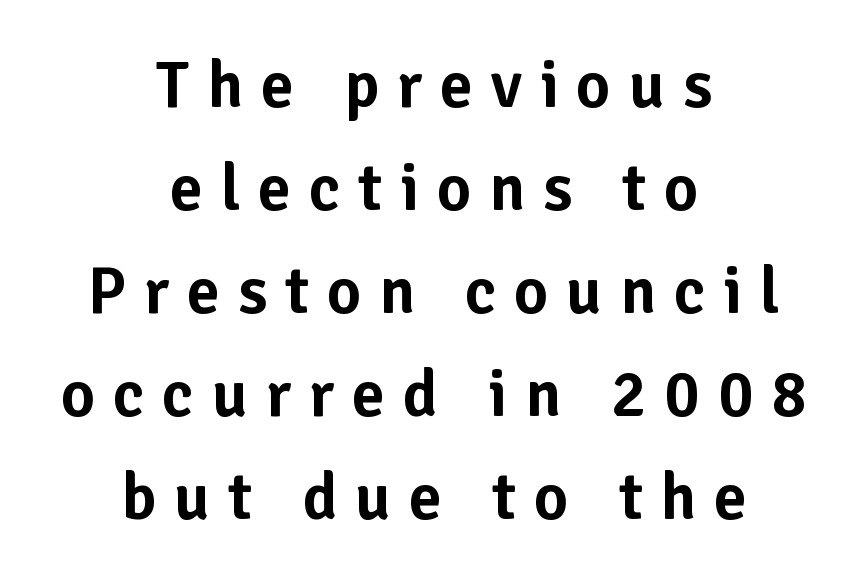
{"serif": "no", "italic": "no", "width": "normal", "stroke_contrast": "low", "x_height": "medium", "monospaced": "no", "underline": "no", "align": "center", "line_spacing": "normal", "line_spacing_ratio": 1.56, "letter_spacing": "wide", "letter_spacing_em": 0.27, "glyph_px": 66}
